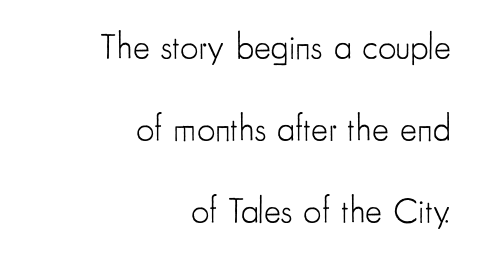
{"serif": "no", "italic": "no", "bold": "no", "weight": "light", "width": "condensed", "stroke_contrast": "low", "x_height": "small", "monospaced": "no", "underline": "no", "align": "right", "line_spacing": "loose", "line_spacing_ratio": 2.28, "letter_spacing": "normal", "letter_spacing_em": 0.0, "glyph_px": 36}
